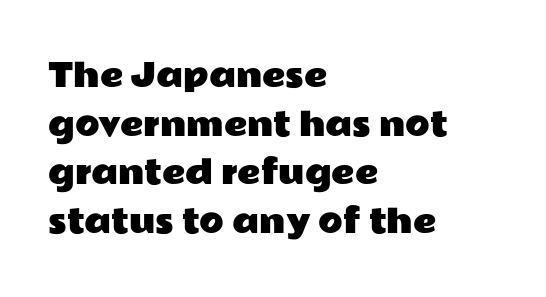
Is this a fixed-width face? No — the glyphs have proportional, varying widths. The lines are quadded left. Tracking here is standard; glyphs follow each other at the usual distance. Observe the absence of serifs on each vertical stroke in this sample.
